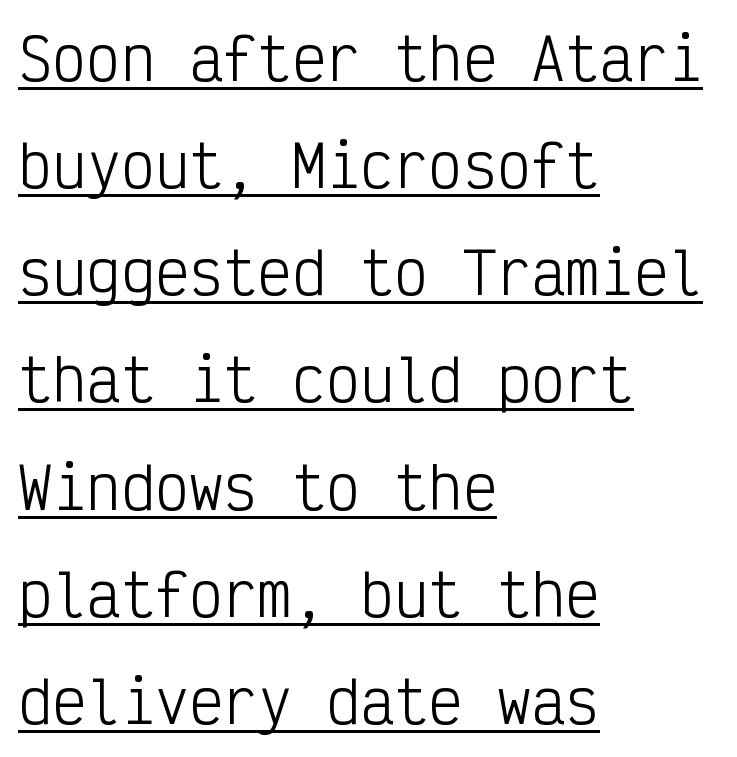
Q: Is the text bold? A: No.
Q: Is the text italic (slanted)? A: No, it is upright.
Q: Is the typeface a serif or a sans-serif typeface? A: Sans-serif.
Q: Is the text underlined? A: Yes.
Q: How is the paragraph aligned? A: Left-aligned.
Q: Is the spacing between letters normal or unusually wide? A: Normal.
Q: Width (condensed, normal, or wide)? A: Condensed.
Q: Stroke contrast? A: Low.
Q: x-height? A: Medium.
Q: Monospaced? A: Yes.
